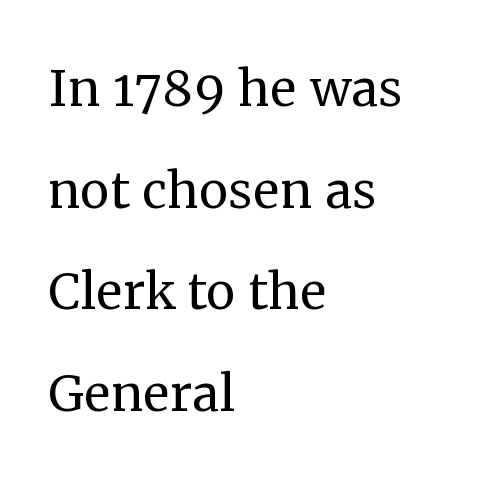
Q: Is the text bold? A: No.
Q: Is the text italic (slanted)? A: No, it is upright.
Q: Is the typeface a serif or a sans-serif typeface? A: Serif.
Q: Is the text underlined? A: No.
Q: How is the paragraph aligned? A: Left-aligned.
Q: Is the spacing between letters normal or unusually wide? A: Normal.
Q: Is the spacing between lines tight, normal or loose? A: Normal.
Q: Width (condensed, normal, or wide)? A: Normal.
Q: Stroke contrast? A: Medium.
Q: x-height? A: Medium.
Q: Monospaced? A: No.
